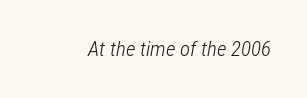
Q: Is the text bold? A: No.
Q: Is the text italic (slanted)? A: Yes, it leans right by about 12 degrees.
Q: Is the text underlined? A: No.
Q: Is the spacing between letters normal or unusually wide? A: Normal.
